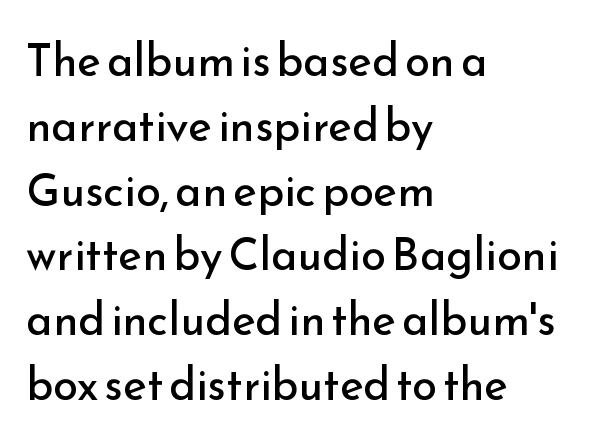
{"serif": "no", "italic": "no", "bold": "no", "weight": "regular", "width": "normal", "stroke_contrast": "low", "x_height": "small", "monospaced": "no", "underline": "no", "align": "left", "line_spacing": "normal", "line_spacing_ratio": 1.44, "letter_spacing": "normal", "letter_spacing_em": 0.0, "glyph_px": 45}
